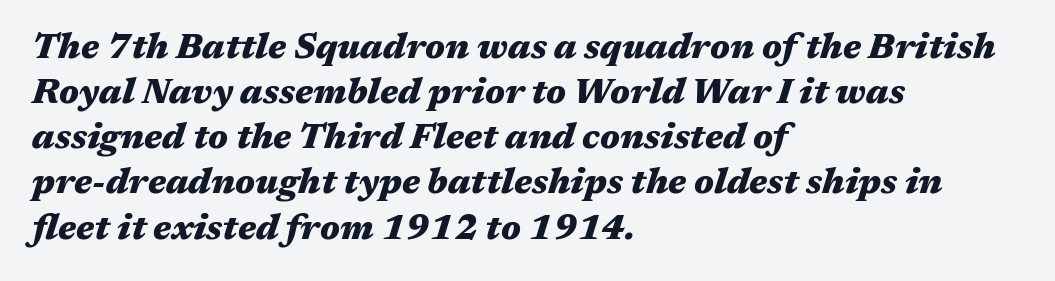
The sample has been set heavy, in full bold. This rendering uses left alignment, leaving the right contour irregular. Is the letter spacing exaggerated? No — it looks like the ordinary default. The passage shown stacks its lines at a standard gap. Looks like regular typesetting: each glyph gets only the width it needs. The gap between lines stays unmarked.
